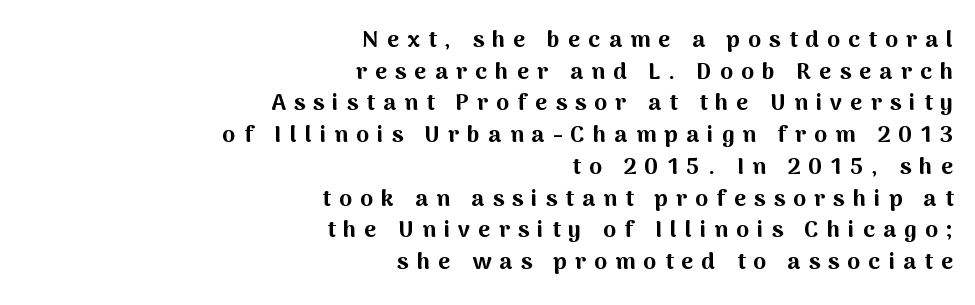
{"italic": "no", "bold": "yes", "underline": "no", "align": "right", "line_spacing": "normal", "line_spacing_ratio": 1.38, "letter_spacing": "wide", "letter_spacing_em": 0.36, "glyph_px": 23}
